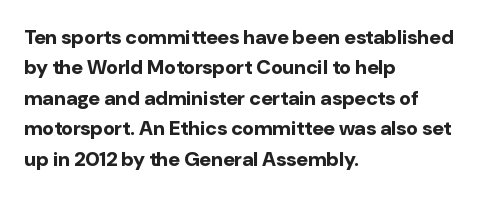
The image shows 20 px bold type, upright; set left-aligned, normal line spacing (1.52x), normal letter spacing, not underlined.
